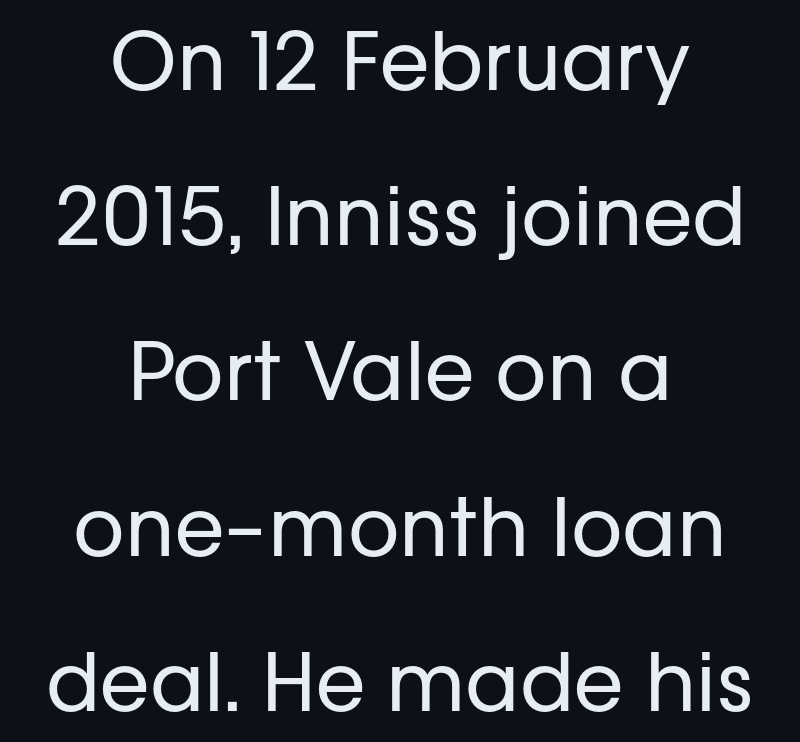
The image shows 80 px regular-weight sans-serif type, upright; set centered, loose line spacing (1.94x), normal letter spacing, not underlined; low stroke contrast and a medium x-height.
